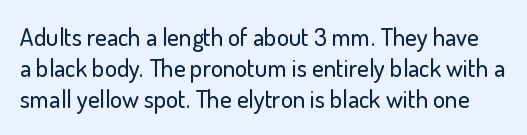
Nothing unusual about the tracking: characters are spaced as the font intends. Check under the words: just untouched page. This sample keeps an unexceptional amount of space between lines. Every stem runs plumb, perpendicular to the baseline.
